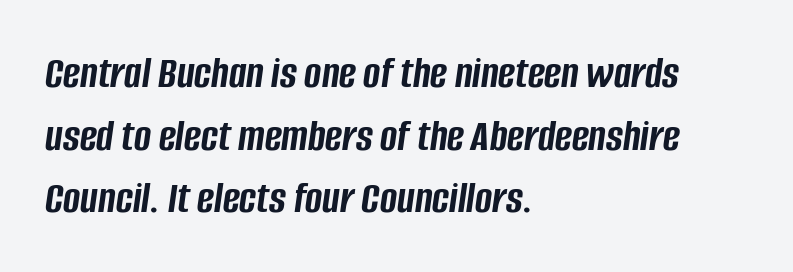
Q: Is the text bold? A: Yes.
Q: Is the text italic (slanted)? A: Yes, it leans right by about 8 degrees.
Q: Is the text underlined? A: No.
Q: How is the paragraph aligned? A: Left-aligned.
Q: Is the spacing between letters normal or unusually wide? A: Normal.
Q: Is the spacing between lines tight, normal or loose? A: Normal.
Q: Width (condensed, normal, or wide)? A: Condensed.
Q: Stroke contrast? A: Low.
Q: x-height? A: Large.
Q: Monospaced? A: No.
